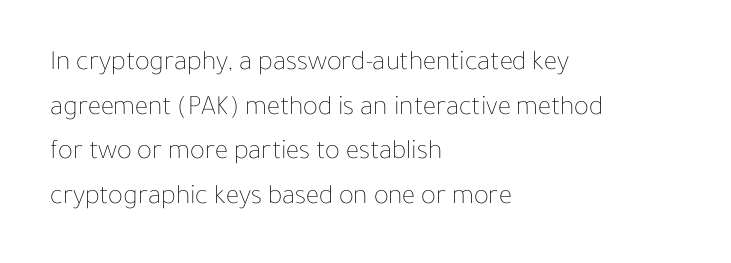
{"italic": "no", "bold": "no", "weight": "thin", "width": "normal", "stroke_contrast": "low", "x_height": "medium", "monospaced": "no", "underline": "no", "align": "left", "line_spacing": "normal", "line_spacing_ratio": 1.59, "letter_spacing": "normal", "letter_spacing_em": 0.0, "glyph_px": 28}
